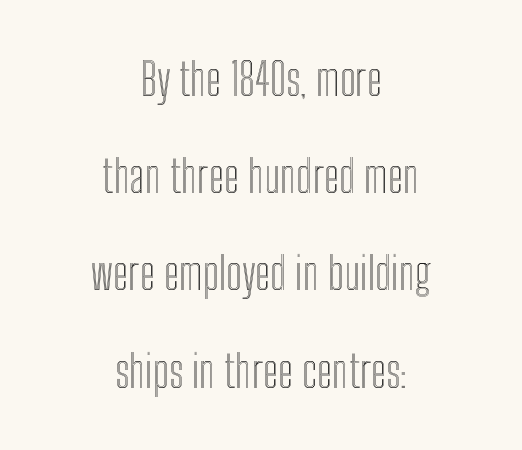
The image shows 44 px condensed type, upright; set centered, loose line spacing (2.21x), normal letter spacing, not underlined; a medium x-height.
